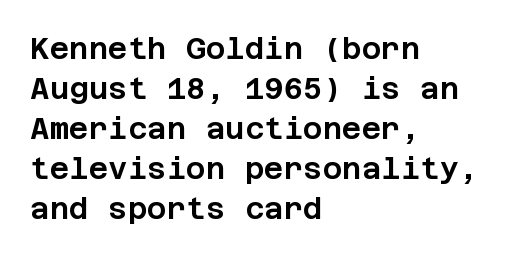
The horizontal fit of the characters is conventional and even. Short and long lines alike share a common starting point at left. The lettering holds an erect, upright posture throughout. Horizontal bands of white between lines are of average thickness.
